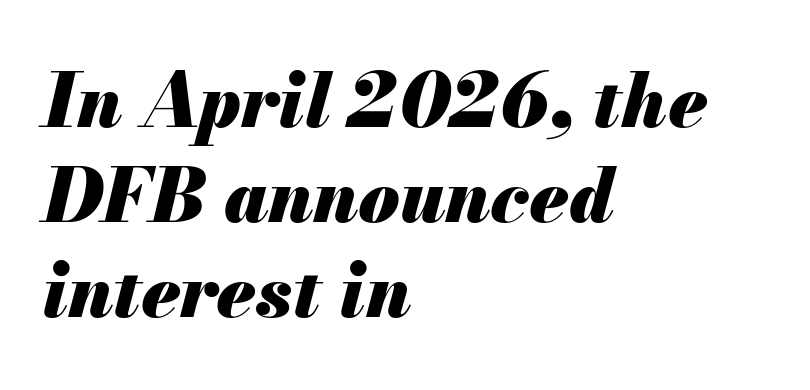
Any mark beneath the type? The region is blank. The strokes are fattened all the way to bold. The axis of the letterforms is tilted away from vertical. Left-aligned paragraph, ragged on the right. The letterforms sit shoulder to shoulder at normal distance. You could not count columns in this text — the font is proportionally spaced.
